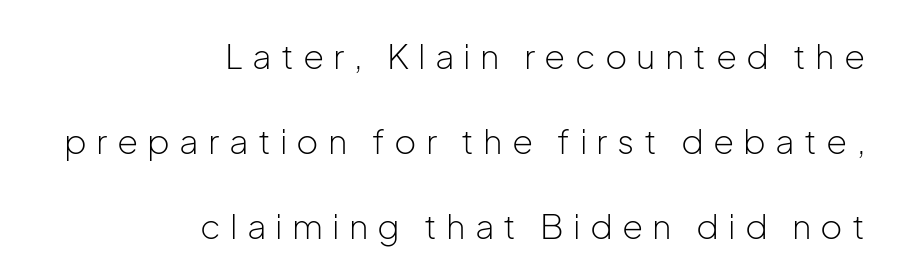
Stroke thickness stays within the range of a standard reading face or lighter. Successive baselines arrive slowly, with a big drop between each. In terms of letterspacing, this is a distinctly airy, spread setting. A typesetter would call this proportional, since set widths differ per character. What kind of face is this? One without serifs — a sans. Rendered with straight, roman letterforms.
